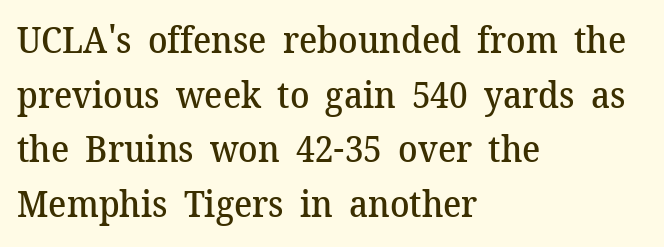
The image shows 36 px semibold serif type, upright; set left-aligned, normal line spacing (1.52x), normal letter spacing, not underlined; medium stroke contrast and a medium x-height.
